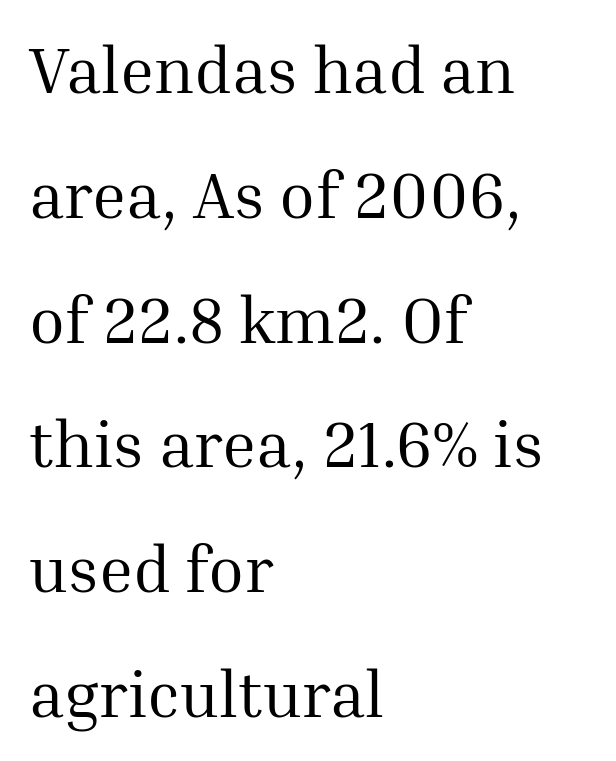
The image shows 65 px regular-weight serif type, upright; set left-aligned, loose line spacing (1.92x), normal letter spacing, not underlined; medium stroke contrast and a medium x-height.
